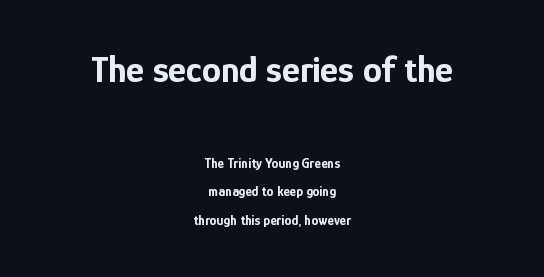
The image shows 38 px bold, condensed sans-serif type, upright; set centered, loose line spacing (2.04x), normal letter spacing, not underlined; the first (top) block is 2.71x larger; low stroke contrast and a medium x-height.
